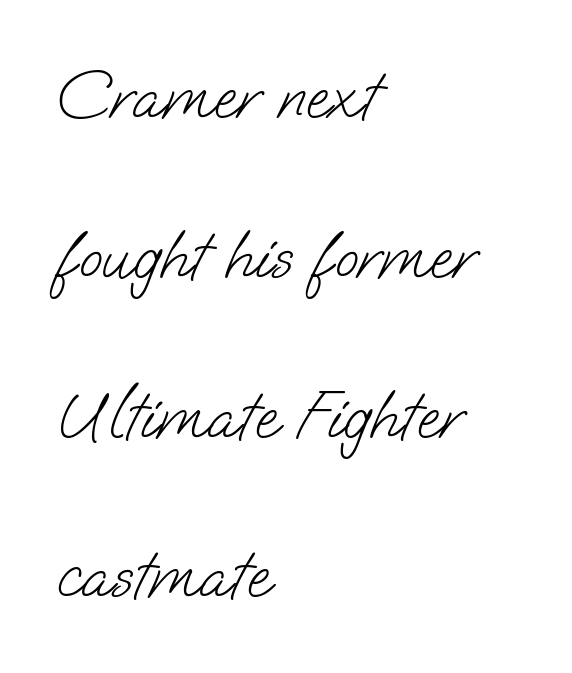
The image shows 68 px light sans-serif type; set left-aligned, loose line spacing (2.35x), normal letter spacing, not underlined; low stroke contrast and a small x-height.
